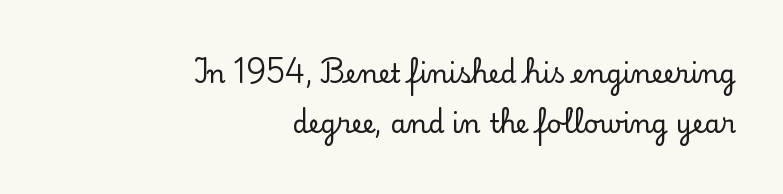
{"italic": "no", "underline": "no", "align": "right", "line_spacing": "loose", "line_spacing_ratio": 1.94, "letter_spacing": "normal", "letter_spacing_em": 0.0, "glyph_px": 26}
